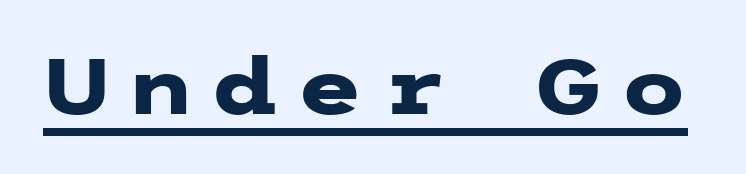
Q: Is the text bold? A: Yes.
Q: Is the text italic (slanted)? A: No, it is upright.
Q: Is the typeface a serif or a sans-serif typeface? A: Sans-serif.
Q: Is the text underlined? A: Yes.
Q: Is the spacing between letters normal or unusually wide? A: Unusually wide.
Q: Width (condensed, normal, or wide)? A: Wide.
Q: Stroke contrast? A: Low.
Q: x-height? A: Medium.
